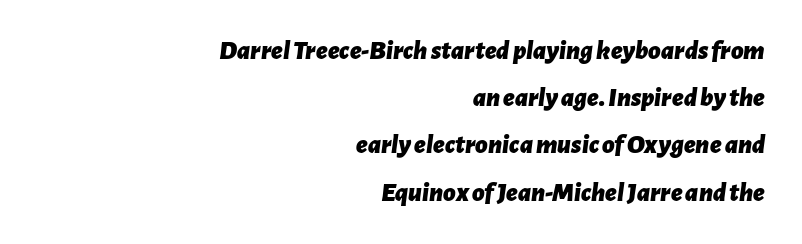
Slant detected: the letters are inclined. Tracking here is standard; glyphs follow each other at the usual distance. Every letter is thick-stroked: bold, no question. The rag falls on the left side of this text block. No word sits above an underline.
